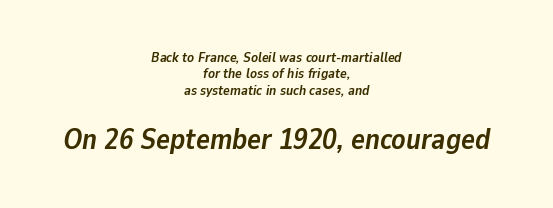
Spacing verdict: proportional, widths tailored to each character. Underlining? Definitely not there. Compared with ordinary roman type, these characters are visibly tilted. Leftover space on each line is divided equally before and after the words. The strokes are fattened all the way to bold.
